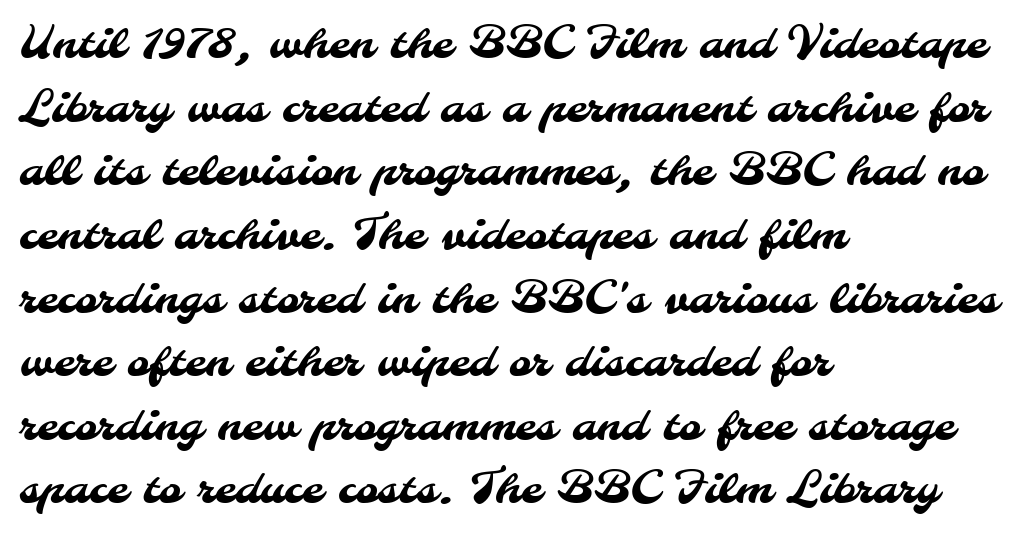
The setting favours the left margin, as ordinary paragraphs usually do. Default kerning and tracking; the words read as compact shapes. Character widths vary here, with narrow letters taking less room than wide ones. Plain, unruled lines of type. Typographically, this falls in the sans-serif category. Each new line begins a customary step beneath the previous one.
